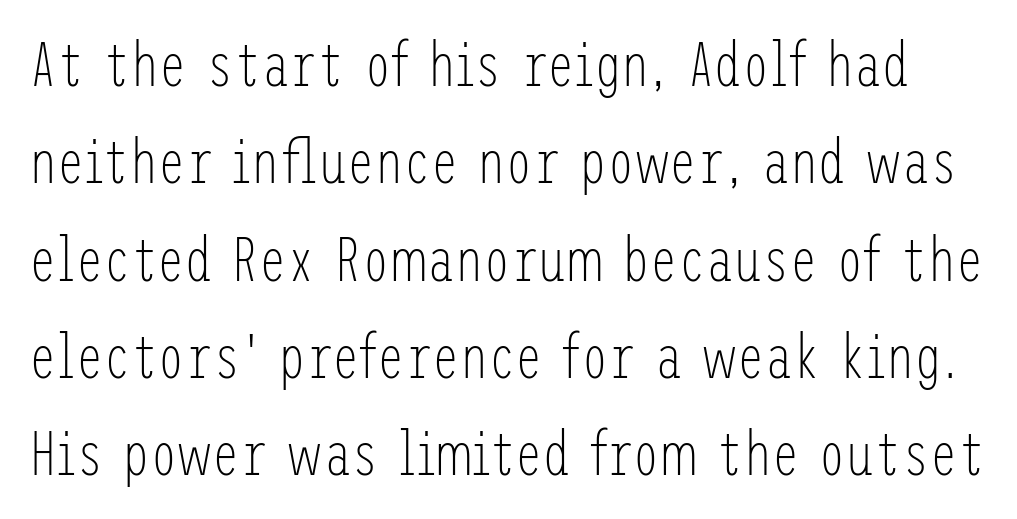
On a weight scale, this lands at 450 or below. Nobody drew a line under any word here. The type family on display is of the sans-serif kind. The passage shown stacks its lines at a standard gap. Observe the ordinary spacing: letters are neighbours, not strangers. Rendered with straight, roman letterforms.
